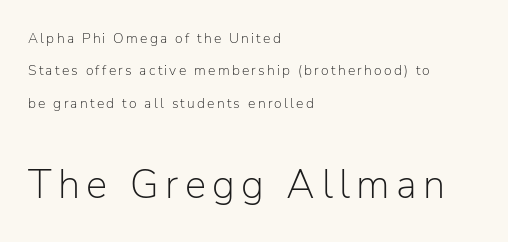
Q: Is the text bold? A: No.
Q: Is the text italic (slanted)? A: No, it is upright.
Q: Is the typeface a serif or a sans-serif typeface? A: Sans-serif.
Q: Is the text underlined? A: No.
Q: How is the paragraph aligned? A: Left-aligned.
Q: Is the spacing between lines tight, normal or loose? A: Loose.
Q: Which block of text is set in a larger size, the first (top) or the second (bottom)? A: The second (bottom) one.
Q: Width (condensed, normal, or wide)? A: Normal.
Q: Stroke contrast? A: Low.
Q: x-height? A: Medium.
Q: Monospaced? A: No.
